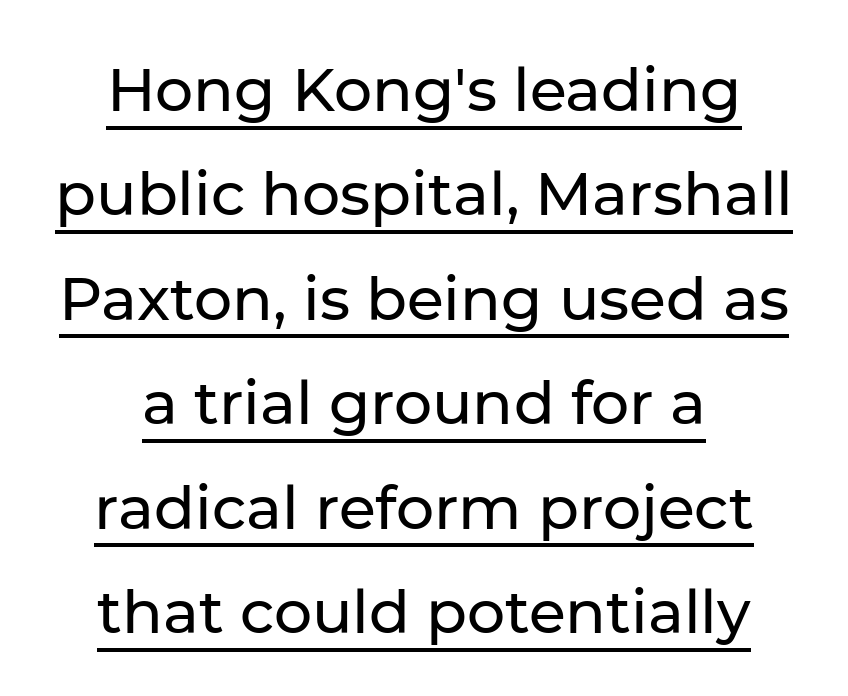
The font's upright variant was chosen for this text. Type style note: lacks serifs. There is no visible air inserted between adjacent glyphs. Each letter keeps its own natural width here, so spacing adapts to shape.
